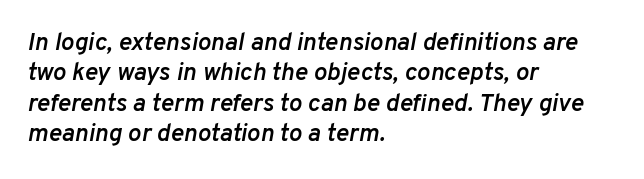
Q: Is the text bold? A: Semi-bold.
Q: Is the text italic (slanted)? A: Yes, it leans right by about 10 degrees.
Q: Is the text underlined? A: No.
Q: How is the paragraph aligned? A: Left-aligned.
Q: Is the spacing between letters normal or unusually wide? A: Normal.
